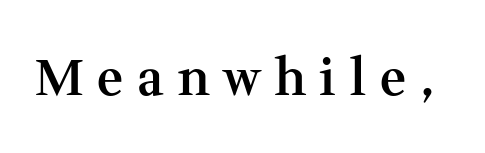
Q: Is the text bold? A: Semi-bold.
Q: Is the text italic (slanted)? A: No, it is upright.
Q: Is the typeface a serif or a sans-serif typeface? A: Serif.
Q: Is the text underlined? A: No.
Q: Is the spacing between letters normal or unusually wide? A: Unusually wide.
Q: Width (condensed, normal, or wide)? A: Normal.
Q: Stroke contrast? A: Medium.
Q: x-height? A: Medium.
Q: Monospaced? A: No.
